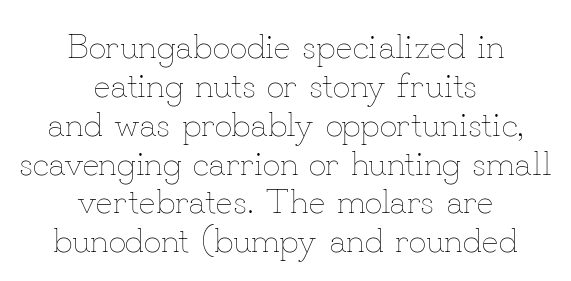
{"italic": "no", "bold": "no", "weight": "thin", "width": "normal", "stroke_contrast": "low", "x_height": "small", "monospaced": "no", "underline": "no", "align": "center", "line_spacing": "tight", "line_spacing_ratio": 1.11, "letter_spacing": "normal", "letter_spacing_em": 0.0, "glyph_px": 35}
